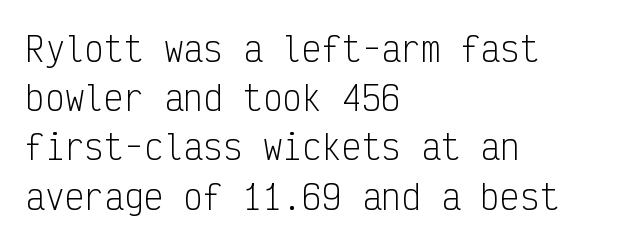
Fixed-width glyphs throughout — classic coding-font behaviour. Descenders are the only things crossing below the line. You can tell it's not italic because the verticals are truly vertical. Note: no serifs on the glyphs. The weight would be labelled regular, book, light, or lighter still.
